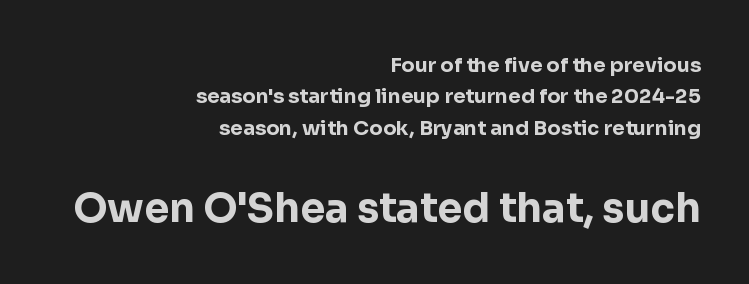
The image shows 40 px bold sans-serif type, upright; set right-aligned, normal line spacing (1.57x), normal letter spacing, not underlined; the second (bottom) block is 2.0x larger; low stroke contrast and a medium x-height.
